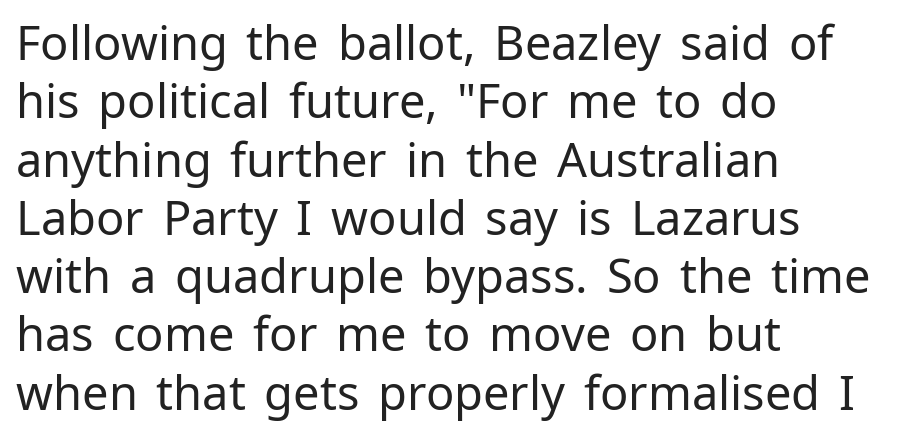
The typography opts for an upright posture over an oblique one. Clear beneath every line of the passage. Stroke mass is kept to a normal reading level or below. Letter spacing: default.
